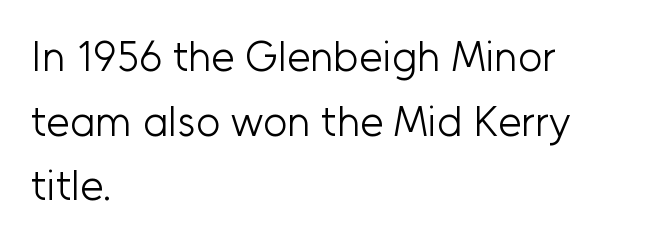
Q: Is the text bold? A: No.
Q: Is the text italic (slanted)? A: No, it is upright.
Q: Is the typeface a serif or a sans-serif typeface? A: Sans-serif.
Q: Is the text underlined? A: No.
Q: How is the paragraph aligned? A: Left-aligned.
Q: Is the spacing between letters normal or unusually wide? A: Normal.
Q: Is the spacing between lines tight, normal or loose? A: Normal.
Q: Width (condensed, normal, or wide)? A: Normal.
Q: Stroke contrast? A: Low.
Q: x-height? A: Medium.
Q: Monospaced? A: No.
